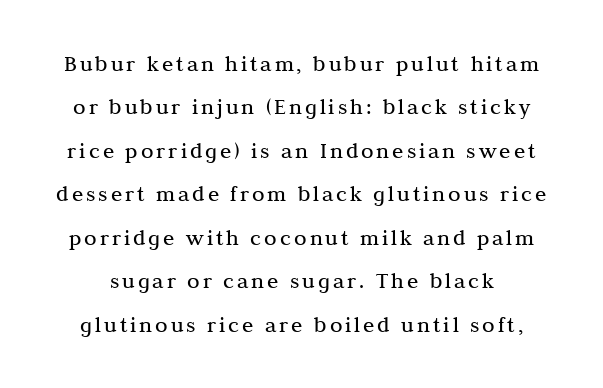
The lettering stays uniformly vertical, giving the passage a roman look. Bold? No — there's no thickening of the strokes. Honestly, there is no underline to notice here at all.
